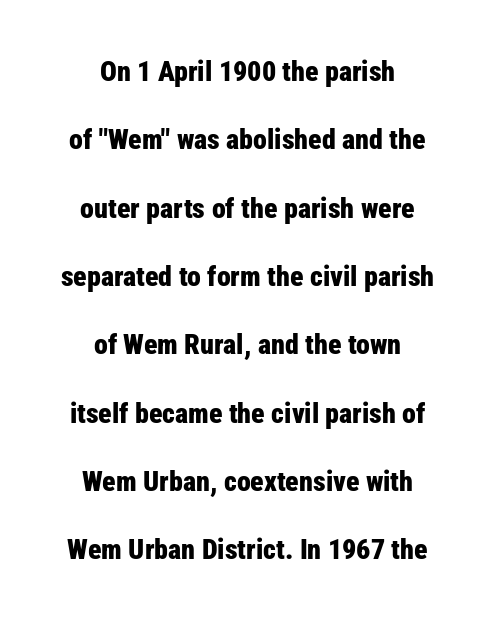
Q: Is the text bold? A: Yes.
Q: Is the text italic (slanted)? A: No, it is upright.
Q: Is the typeface a serif or a sans-serif typeface? A: Sans-serif.
Q: Is the text underlined? A: No.
Q: How is the paragraph aligned? A: Centered.
Q: Is the spacing between letters normal or unusually wide? A: Normal.
Q: Is the spacing between lines tight, normal or loose? A: Loose.
Q: Width (condensed, normal, or wide)? A: Condensed.
Q: Stroke contrast? A: Low.
Q: x-height? A: Medium.
Q: Monospaced? A: No.
